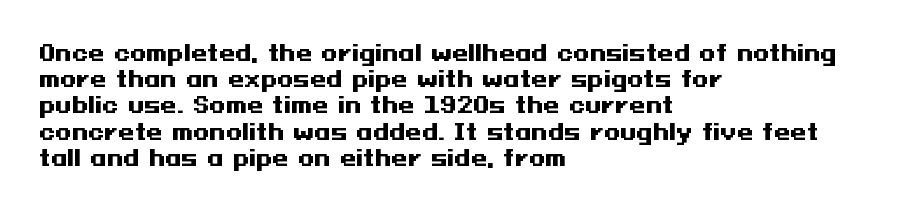
{"italic": "no", "bold": "yes", "underline": "no", "align": "left", "line_spacing": "normal", "line_spacing_ratio": 1.25, "letter_spacing": "normal", "letter_spacing_em": 0.0, "glyph_px": 21}
